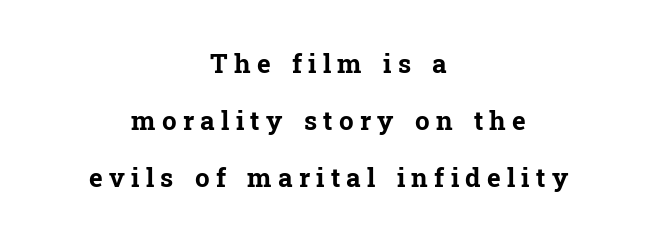
{"italic": "no", "bold": "yes", "underline": "no", "align": "center", "line_spacing": "loose", "line_spacing_ratio": 2.2, "letter_spacing": "wide", "letter_spacing_em": 0.24, "glyph_px": 26}
